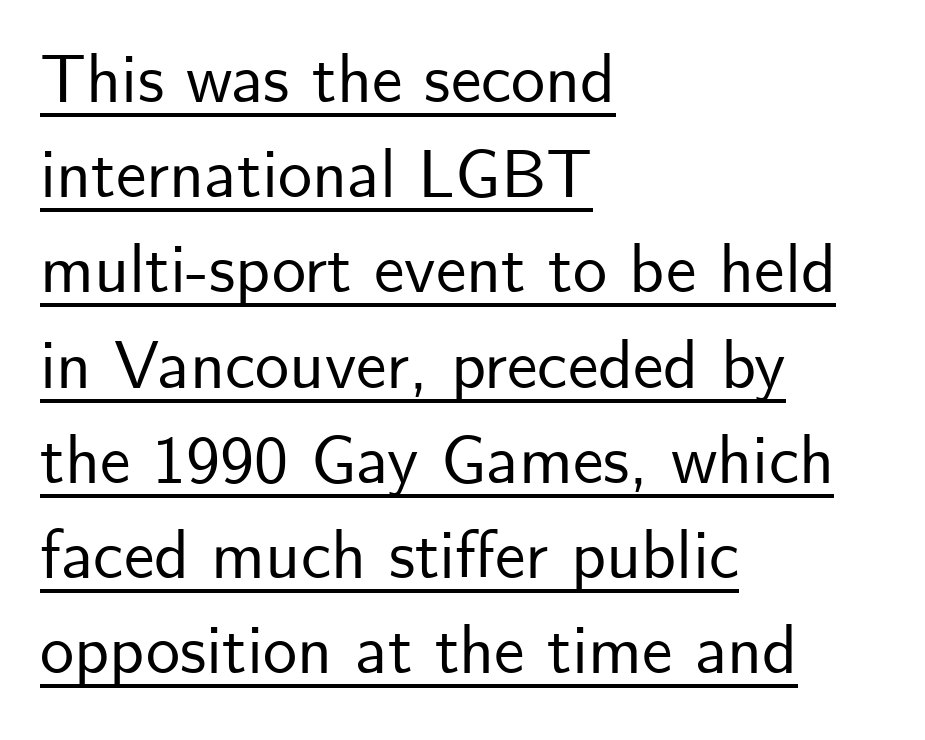
{"serif": "no", "italic": "no", "width": "normal", "stroke_contrast": "low", "x_height": "small", "monospaced": "no", "underline": "yes", "align": "left", "line_spacing": "normal", "line_spacing_ratio": 1.4, "letter_spacing": "normal", "letter_spacing_em": 0.0, "glyph_px": 68}
